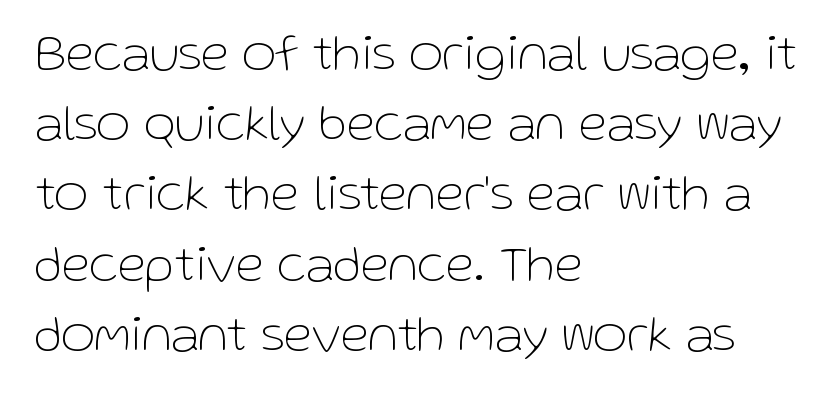
The image shows 52 px thin sans-serif type, upright; set left-aligned, normal line spacing (1.35x), normal letter spacing, not underlined; low stroke contrast and a medium x-height.
